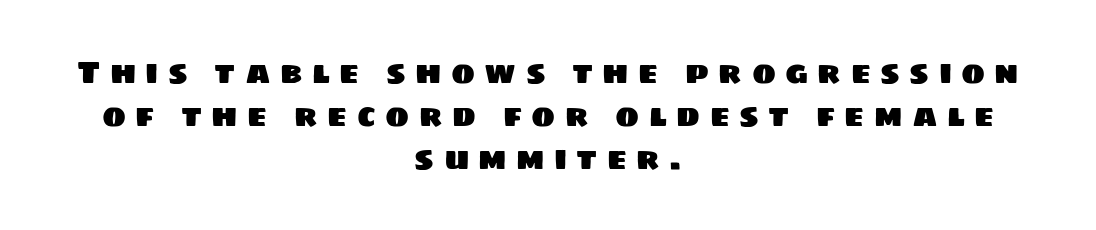
{"serif": "no", "width": "normal", "stroke_contrast": "low", "x_height": "large", "monospaced": "no", "underline": "no", "align": "center", "line_spacing": "normal", "line_spacing_ratio": 1.35, "letter_spacing": "wide", "letter_spacing_em": 0.29, "glyph_px": 32}
